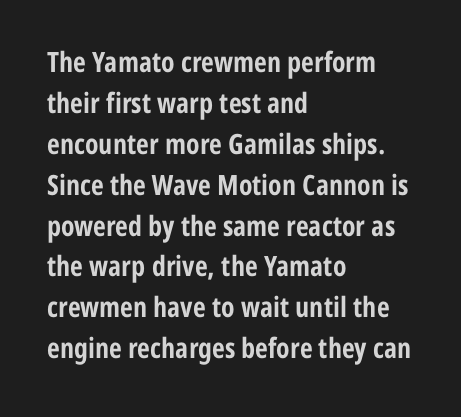
The image shows 28 px bold, condensed sans-serif type, upright; set left-aligned, normal line spacing (1.46x), normal letter spacing, not underlined; low stroke contrast and a medium x-height.
